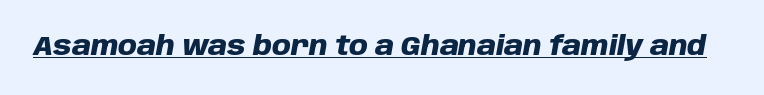
Heavy-handed strokes throughout: this text is bold. It's the slanting kind of type. This sample uses plain, unmodified letter spacing. This is underlined copy, the kind a proofreader might mark for attention.
